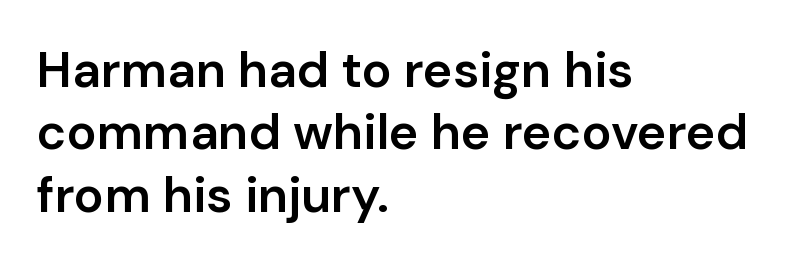
{"serif": "no", "italic": "no", "bold": "semi", "weight": "semibold", "width": "normal", "stroke_contrast": "low", "x_height": "medium", "monospaced": "no", "underline": "no", "align": "left", "line_spacing": "normal", "line_spacing_ratio": 1.25, "letter_spacing": "normal", "letter_spacing_em": 0.0, "glyph_px": 50}
